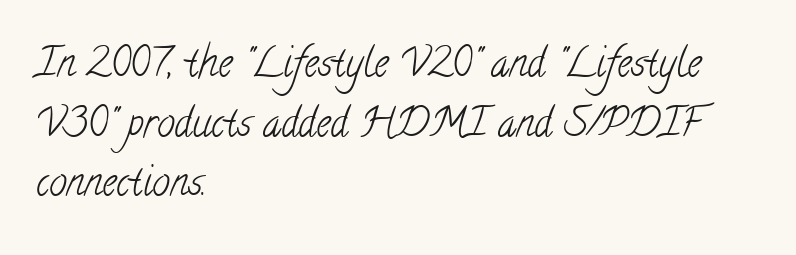
There is no visible air inserted between adjacent glyphs. Is this a fixed-width face? No — the glyphs have proportional, varying widths. The strokes are not fattened; the text isn't bold. Does the copy run flush right? No — it runs flush left. Little horizontal feet cap the strokes, marking this as serif type.
